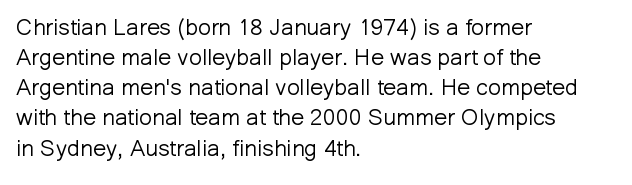
The image shows 23 px text type, upright; set left-aligned, normal line spacing (1.31x), normal letter spacing, not underlined.
